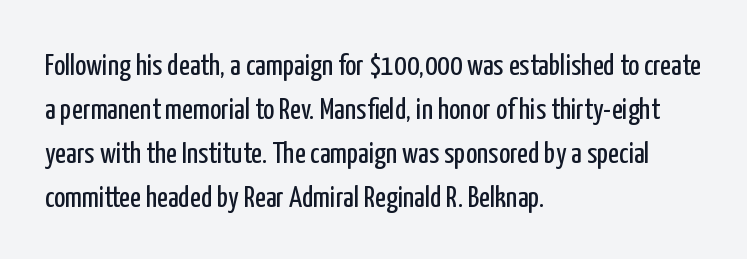
The image shows 30 px regular-weight, condensed sans-serif type, upright; set left-aligned, normal line spacing (1.47x), normal letter spacing, not underlined; low stroke contrast and a medium x-height.
